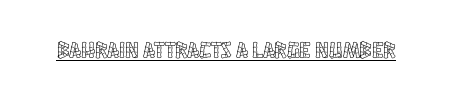
{"italic": "no", "underline": "yes", "letter_spacing": "normal", "letter_spacing_em": 0.0, "glyph_px": 23}
